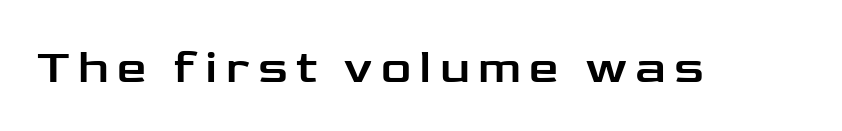
The image shows 47 px wide sans-serif type, upright; set not underlined; low stroke contrast and a medium x-height.
